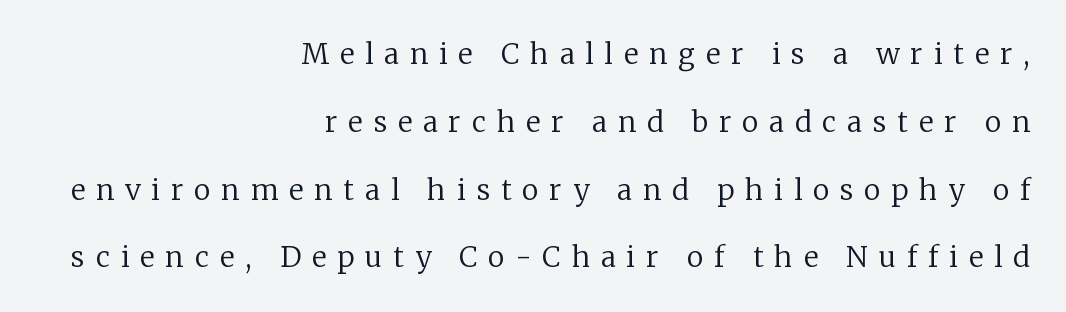
The gaps between neighbouring characters are conspicuously large. Old-style or modern, the face here clearly has serifs. The characters are drawn with everyday or finer stroke widths. Character widths vary here, with narrow letters taking less room than wide ones. Horizontal alignment here is rightward, an uncommon choice for prose. Every stem runs plumb, perpendicular to the baseline.
